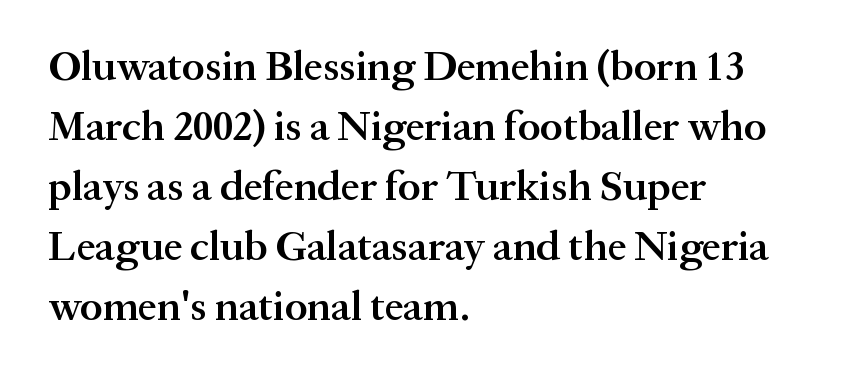
{"serif": "yes", "italic": "no", "bold": "semi", "weight": "semibold", "width": "normal", "stroke_contrast": "medium", "x_height": "medium", "monospaced": "no", "underline": "no", "align": "left", "line_spacing": "normal", "line_spacing_ratio": 1.43, "letter_spacing": "normal", "letter_spacing_em": 0.0, "glyph_px": 42}
